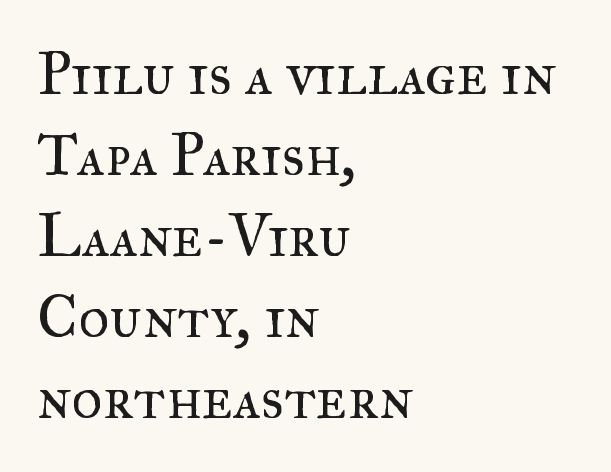
{"serif": "yes", "italic": "no", "bold": "no", "weight": "regular", "width": "normal", "stroke_contrast": "medium", "x_height": "small", "monospaced": "no", "underline": "no", "align": "left", "line_spacing": "normal", "line_spacing_ratio": 1.35, "letter_spacing": "normal", "letter_spacing_em": 0.0, "glyph_px": 60}
